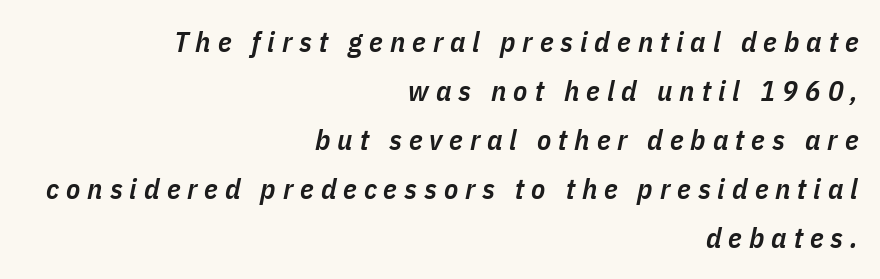
{"italic": "yes", "lean": "right", "slant_degrees": 11, "bold": "semi", "weight": "semibold", "width": "condensed", "stroke_contrast": "low", "x_height": "medium", "monospaced": "no", "underline": "no", "align": "right", "line_spacing": "normal", "line_spacing_ratio": 1.69, "letter_spacing": "wide", "letter_spacing_em": 0.24, "glyph_px": 29}
